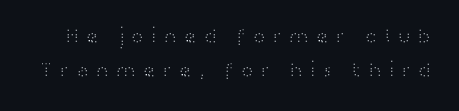
The image shows 21 px text type, upright; set normal line spacing (1.62x), unusually wide letter spacing (+0.28 em), not underlined.
